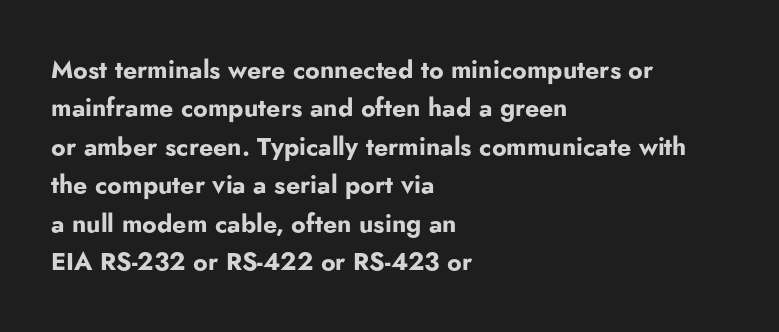
Q: Is the text bold? A: Yes.
Q: Is the text italic (slanted)? A: No, it is upright.
Q: Is the text underlined? A: No.
Q: How is the paragraph aligned? A: Left-aligned.
Q: Is the spacing between letters normal or unusually wide? A: Normal.
Q: Is the spacing between lines tight, normal or loose? A: Normal.
